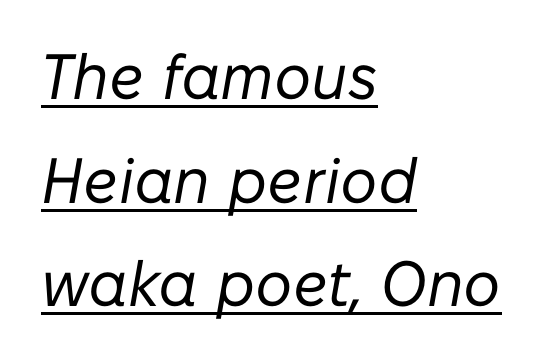
{"italic": "yes", "lean": "right", "slant_degrees": 10, "bold": "no", "weight": "regular", "width": "normal", "stroke_contrast": "low", "x_height": "medium", "monospaced": "no", "underline": "yes", "align": "left", "line_spacing": "normal", "line_spacing_ratio": 1.62, "letter_spacing": "normal", "letter_spacing_em": 0.0, "glyph_px": 64}
